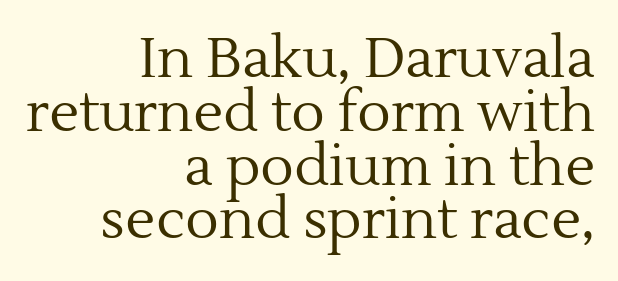
A typesetter would call this zero additional tracking. The rag falls on the left side of this text block. The letters look calm and open, with moderate or lighter stems. Proportional: the letters do not fall into vertical columns. Notice how the stems are strictly vertical — no italics here. Descenders hang freely into open space.
